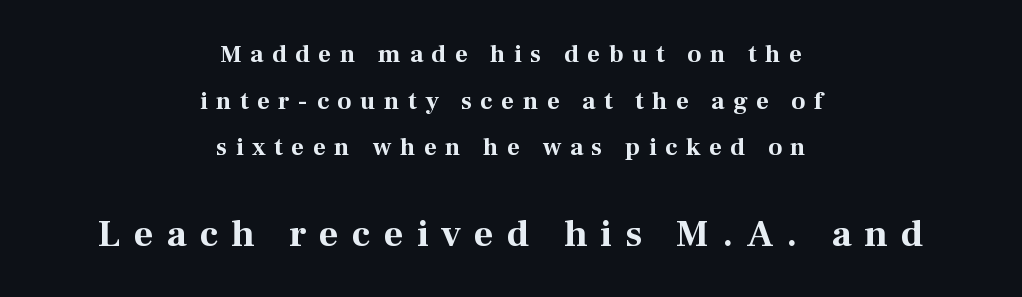
The image shows 38 px bold serif type, upright; set centered, line spacing 1.87x, unusually wide letter spacing (+0.34 em), not underlined; the second (bottom) block is 1.52x larger; medium stroke contrast and a medium x-height.
